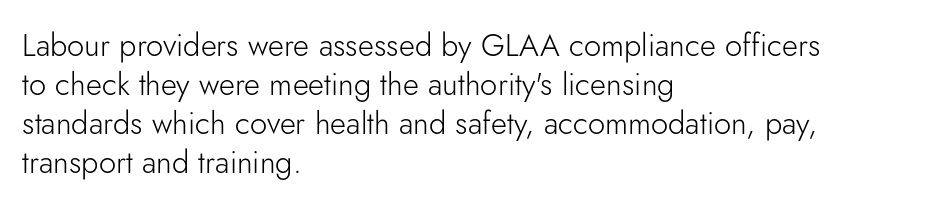
{"serif": "no", "italic": "no", "bold": "no", "weight": "light", "width": "normal", "stroke_contrast": "low", "x_height": "small", "monospaced": "no", "underline": "no", "align": "left", "line_spacing": "normal", "line_spacing_ratio": 1.26, "letter_spacing": "normal", "letter_spacing_em": 0.0, "glyph_px": 31}
